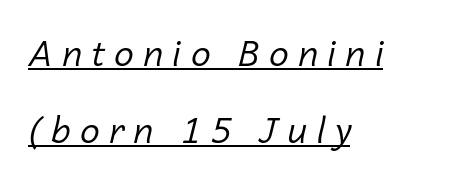
Q: Is the text bold? A: No.
Q: Is the text italic (slanted)? A: Yes, it leans right by about 14 degrees.
Q: Is the text underlined? A: Yes.
Q: How is the paragraph aligned? A: Left-aligned.
Q: Is the spacing between letters normal or unusually wide? A: Unusually wide.
Q: Is the spacing between lines tight, normal or loose? A: Loose.
Q: Width (condensed, normal, or wide)? A: Normal.
Q: Stroke contrast? A: Low.
Q: x-height? A: Medium.
Q: Monospaced? A: No.
